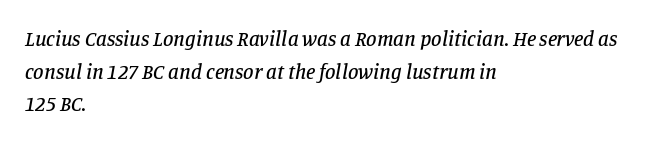
Q: Is the text italic (slanted)? A: Yes, it leans right by about 11 degrees.
Q: Is the text underlined? A: No.
Q: How is the paragraph aligned? A: Left-aligned.
Q: Is the spacing between letters normal or unusually wide? A: Normal.
Q: Is the spacing between lines tight, normal or loose? A: Normal.
